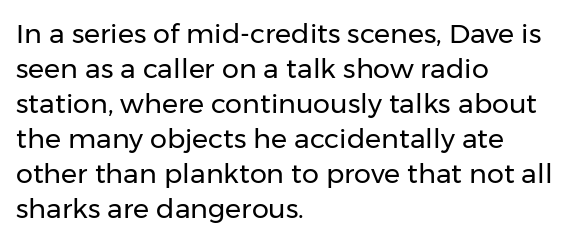
{"italic": "no", "bold": "no", "underline": "no", "align": "left", "line_spacing": "normal", "line_spacing_ratio": 1.3, "letter_spacing": "normal", "letter_spacing_em": 0.0, "glyph_px": 27}
